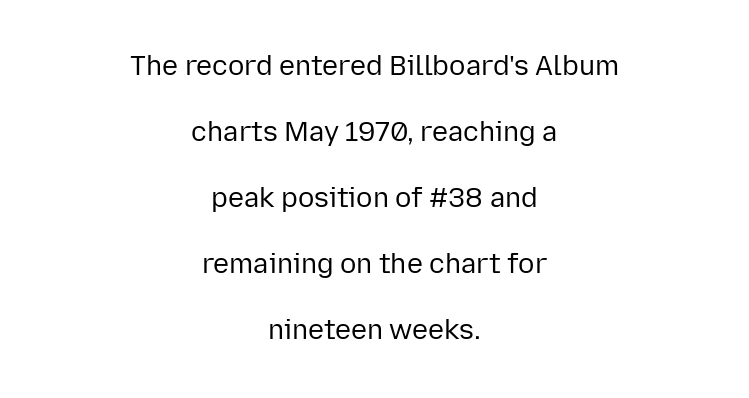
Q: Is the text bold? A: No.
Q: Is the text italic (slanted)? A: No, it is upright.
Q: Is the text underlined? A: No.
Q: How is the paragraph aligned? A: Centered.
Q: Is the spacing between letters normal or unusually wide? A: Normal.
Q: Is the spacing between lines tight, normal or loose? A: Loose.
